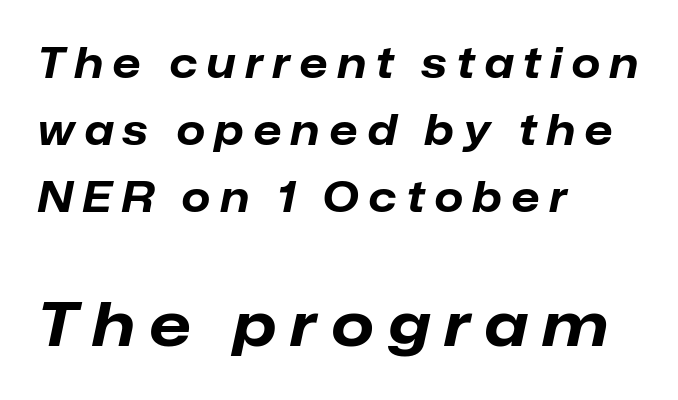
The image shows 61 px bold type, italic (leaning right); set left-aligned, normal line spacing (1.63x), unusually wide letter spacing (+0.24 em), not underlined; the second (bottom) block is 1.49x larger; low stroke contrast and a medium x-height.
